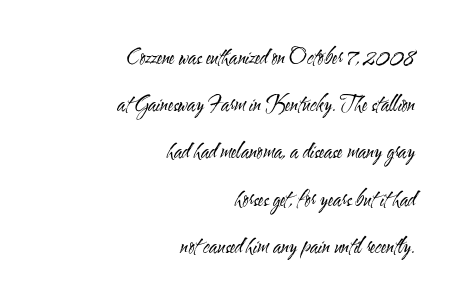
The image shows 20 px text type; set right-aligned, loose line spacing (2.36x), normal letter spacing, not underlined.
